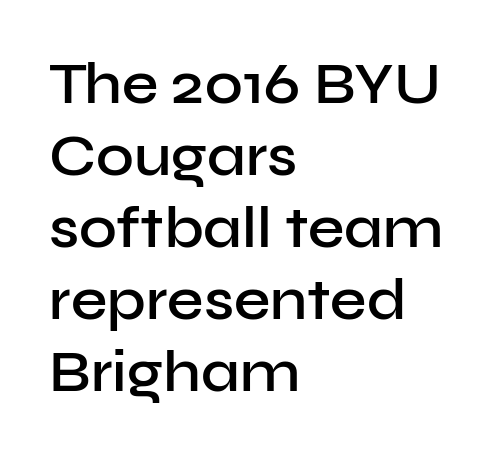
A clean baseline with only descenders dipping below it. No extra tracking has been applied to these lines. Think of a printed novel: that variable character pitch is what you see here. The rendering uses a semibold face; strokes are thickened but not to full bold. Regarding serifs, this sample does without them.
